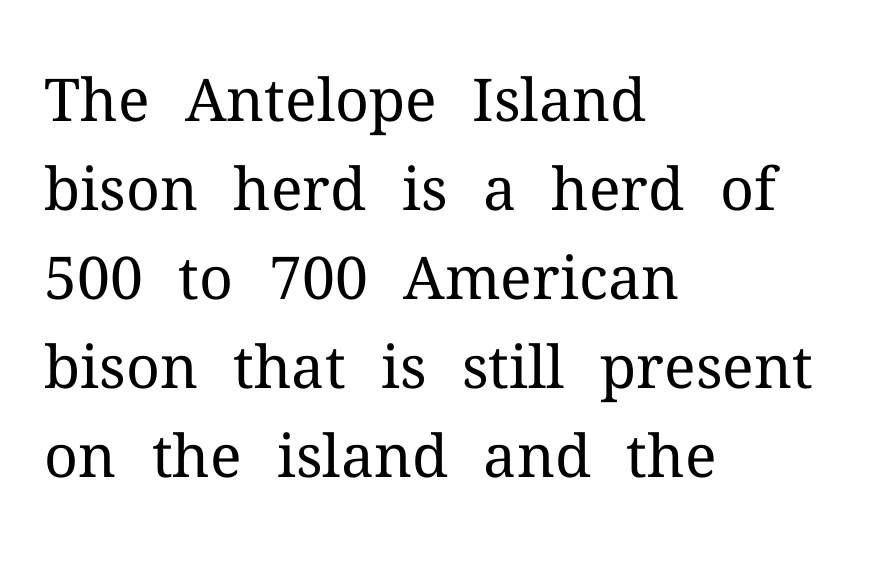
The typeface chosen for these lines features serifs. The gap between lines stays unmarked. Stem width sits at or under what a default text font uses. One-word summary of the alignment: left.
